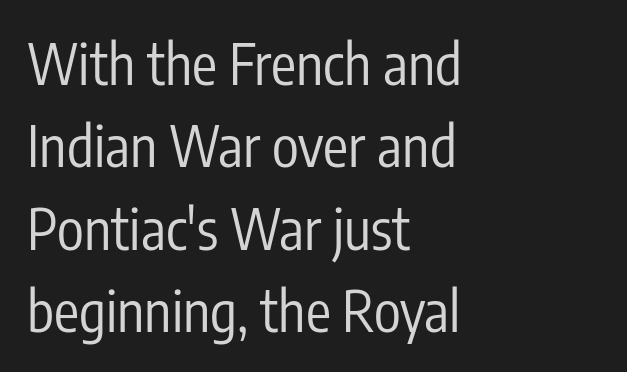
The image shows 56 px regular-weight, condensed sans-serif type, upright; set left-aligned, normal line spacing (1.47x), normal letter spacing, not underlined; low stroke contrast and a medium x-height.
